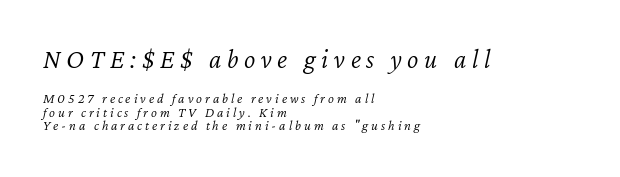
The letters look calm and open, with moderate or lighter stems. Left-aligned paragraph, ragged on the right. Leading: reduced. Descenders hang freely into open space. This sample uses an oblique cut, with every glyph tilted off the vertical.
